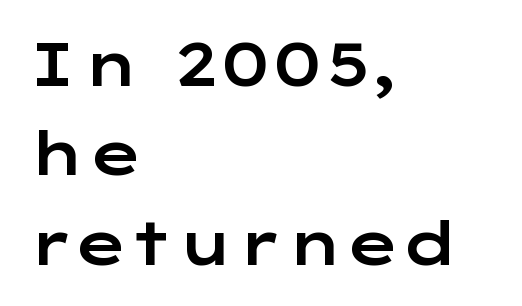
It's the straight-up-and-down kind of type. The compositor pushed each line to the left boundary. You could not count columns in this text — the font is proportionally spaced. Is this a sans? Yes — the strokes have no serifs.
